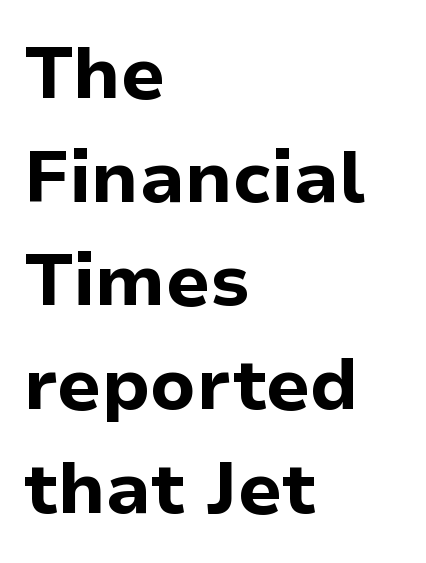
Q: Is the text bold? A: Yes.
Q: Is the text italic (slanted)? A: No, it is upright.
Q: Is the typeface a serif or a sans-serif typeface? A: Sans-serif.
Q: Is the text underlined? A: No.
Q: How is the paragraph aligned? A: Left-aligned.
Q: Is the spacing between letters normal or unusually wide? A: Normal.
Q: Is the spacing between lines tight, normal or loose? A: Normal.
Q: Width (condensed, normal, or wide)? A: Normal.
Q: Stroke contrast? A: Low.
Q: x-height? A: Medium.
Q: Monospaced? A: No.
